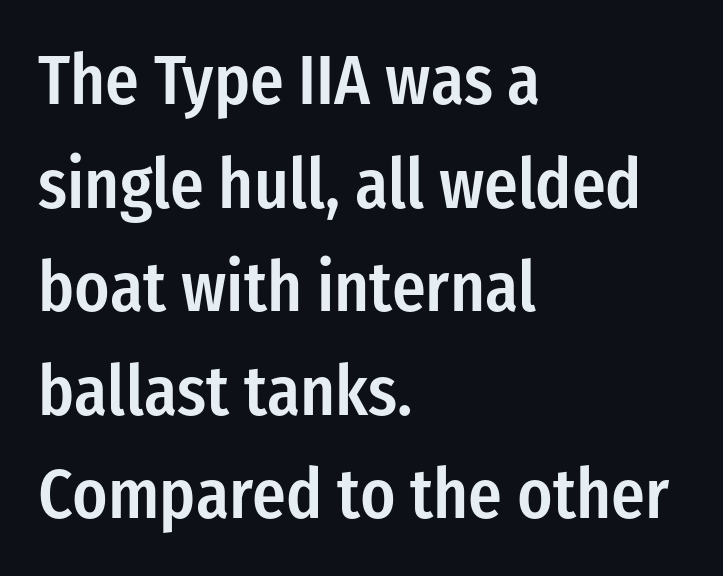
Weight: semibold (demi). These lines were composed using upright roman letters. Where is the straight margin? On the left. Here the glyphs are tracked normally, forming tight word shapes. Just letters on the line, the space beneath them empty. The letters carry no serifs — their stems end cleanly without finishing strokes.
